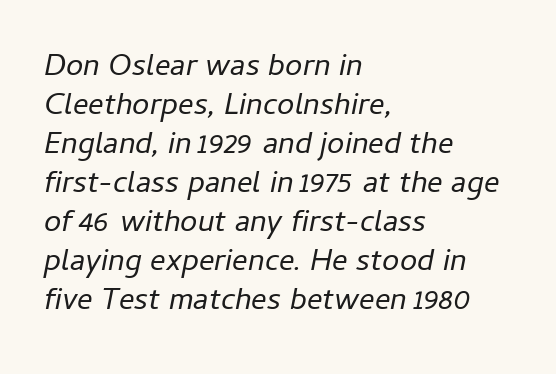
{"italic": "yes", "lean": "right", "slant_degrees": 11, "bold": "no", "weight": "regular", "width": "normal", "stroke_contrast": "low", "x_height": "medium", "monospaced": "no", "underline": "no", "align": "left", "line_spacing": "normal", "line_spacing_ratio": 1.26, "letter_spacing": "normal", "letter_spacing_em": 0.0, "glyph_px": 31}
